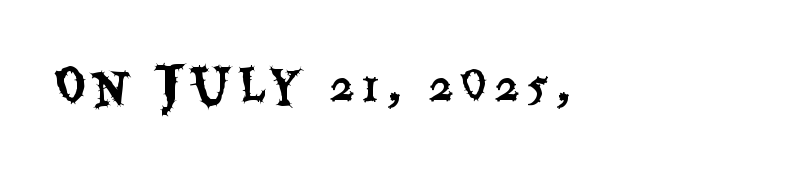
The image shows 48 px condensed sans-serif type, upright; set not underlined; medium stroke contrast and a large x-height.
